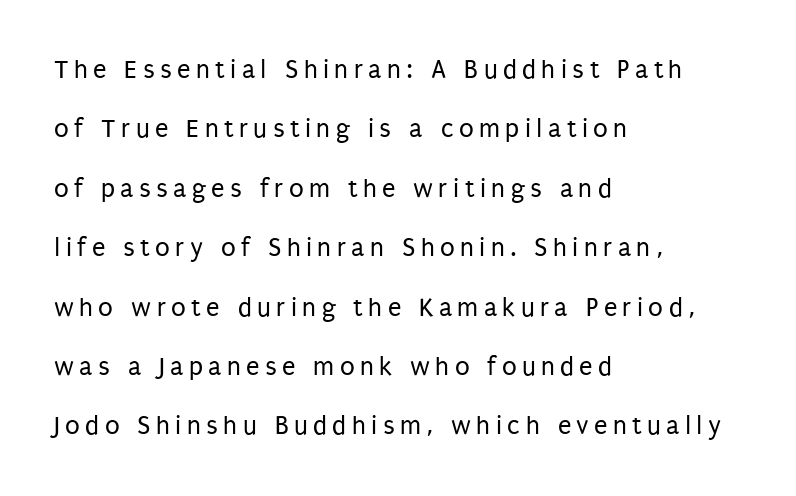
Q: Is the text bold? A: No.
Q: Is the text italic (slanted)? A: No, it is upright.
Q: Is the text underlined? A: No.
Q: How is the paragraph aligned? A: Left-aligned.
Q: Is the spacing between letters normal or unusually wide? A: Unusually wide.
Q: Is the spacing between lines tight, normal or loose? A: Loose.
